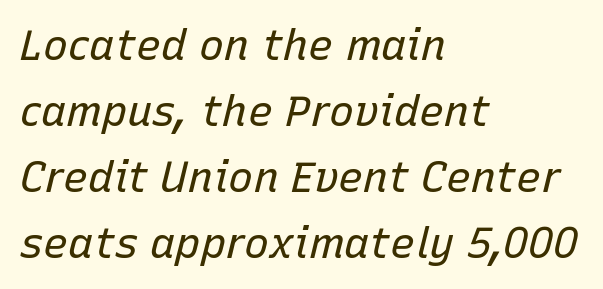
The image shows 42 px regular-weight type, italic (leaning right); set left-aligned, normal line spacing (1.57x), normal letter spacing, not underlined; low stroke contrast and a medium x-height.
